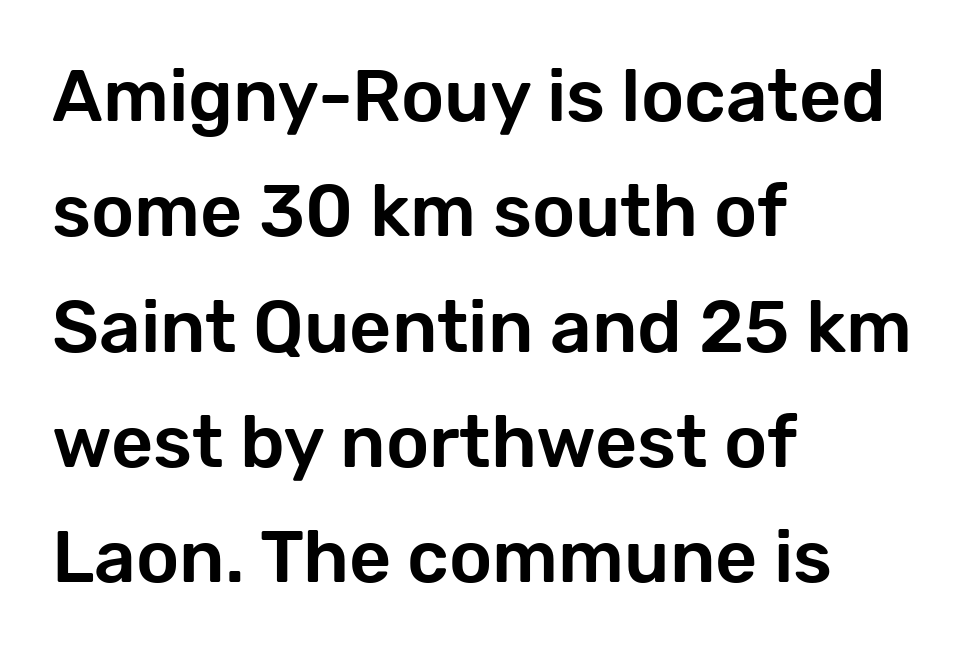
Q: Is the text italic (slanted)? A: No, it is upright.
Q: Is the typeface a serif or a sans-serif typeface? A: Sans-serif.
Q: Is the text underlined? A: No.
Q: How is the paragraph aligned? A: Left-aligned.
Q: Is the spacing between letters normal or unusually wide? A: Normal.
Q: Is the spacing between lines tight, normal or loose? A: Normal.
Q: Width (condensed, normal, or wide)? A: Normal.
Q: Stroke contrast? A: Low.
Q: x-height? A: Medium.
Q: Monospaced? A: No.
